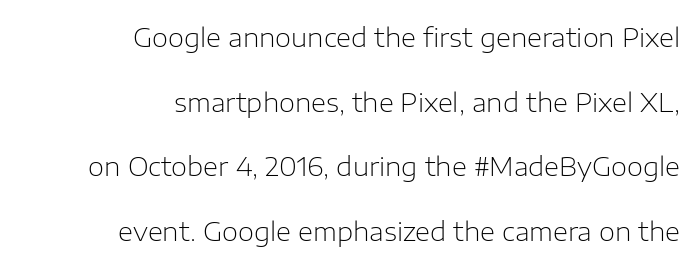
The image shows 26 px text type, upright; set right-aligned, loose line spacing (2.49x), normal letter spacing, not underlined.
